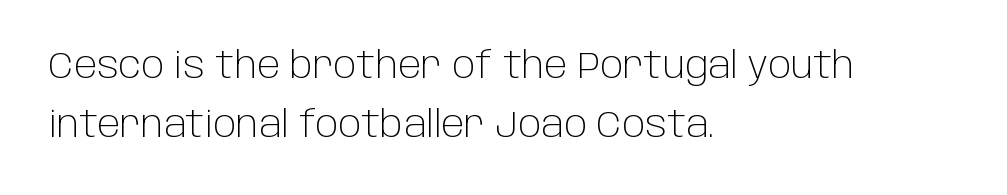
The image shows 36 px light sans-serif type, upright; set left-aligned, normal line spacing (1.63x), normal letter spacing, not underlined; low stroke contrast and a large x-height.
